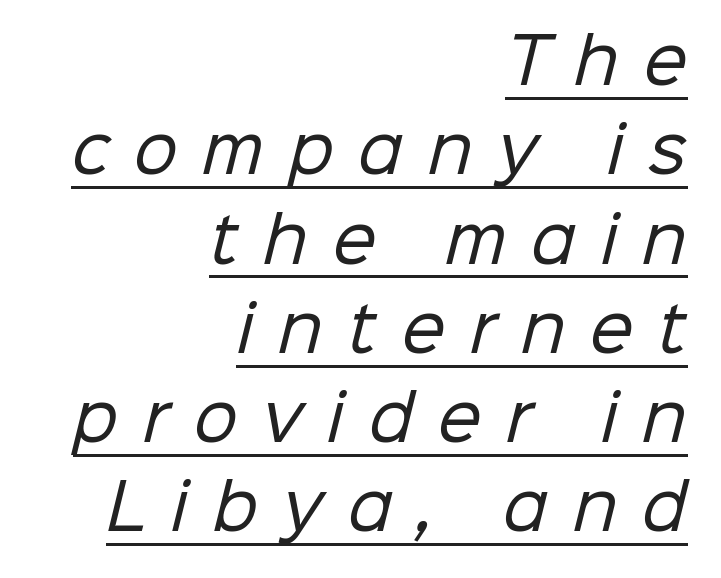
{"serif": "no", "bold": "no", "weight": "regular", "width": "normal", "stroke_contrast": "low", "x_height": "medium", "monospaced": "no", "underline": "yes", "align": "right", "line_spacing": "normal", "line_spacing_ratio": 1.44, "letter_spacing": "wide", "letter_spacing_em": 0.4, "glyph_px": 62}
